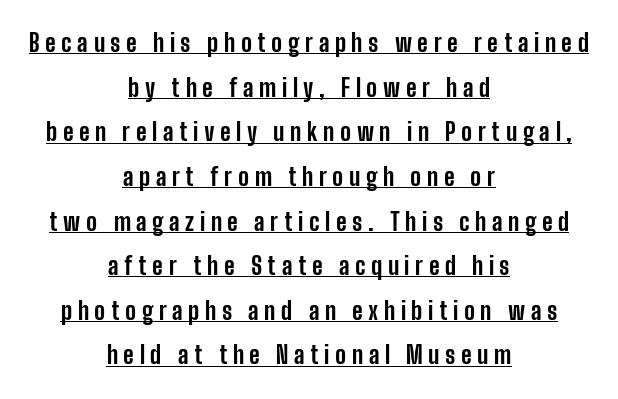
The image shows 24 px bold type, upright; set centered, line spacing 1.86x, unusually wide letter spacing (+0.23 em), underlined.
